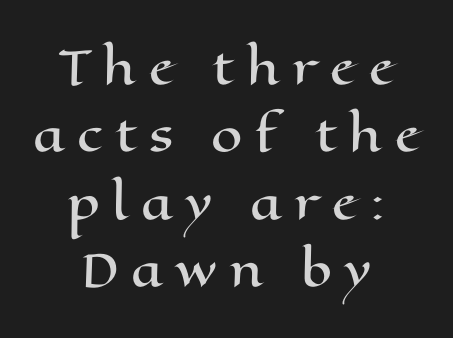
{"italic": "no", "width": "wide", "stroke_contrast": "high", "x_height": "medium", "monospaced": "no", "underline": "no", "align": "center", "line_spacing": "normal", "line_spacing_ratio": 1.5, "letter_spacing": "wide", "letter_spacing_em": 0.27, "glyph_px": 45}
